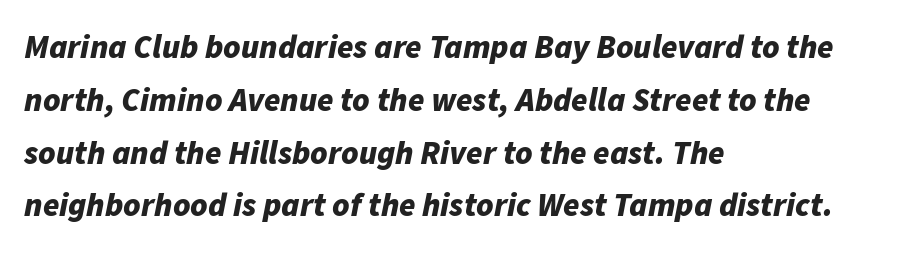
{"italic": "yes", "lean": "right", "slant_degrees": 11, "bold": "yes", "weight": "bold", "width": "normal", "stroke_contrast": "low", "x_height": "medium", "monospaced": "no", "underline": "no", "align": "left", "line_spacing": "normal", "line_spacing_ratio": 1.6, "letter_spacing": "normal", "letter_spacing_em": 0.0, "glyph_px": 33}
